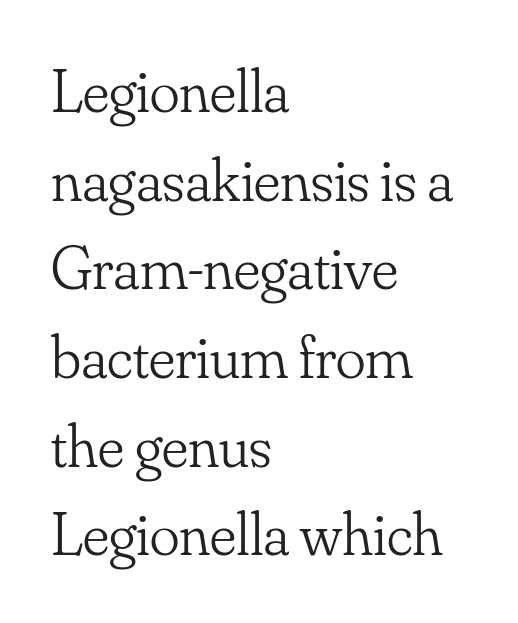
The font sits on the lighter half of the weight spectrum, regular included. In terms of posture, this sample is upright. Here the designer chose a conventional face with non-uniform glyph widths. Underline: absent. Words appear dense and cohesive because spacing is normal.
